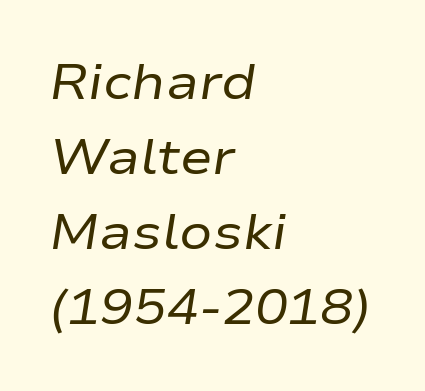
Q: Is the text bold? A: No.
Q: Is the text italic (slanted)? A: Yes, it leans right by about 9 degrees.
Q: Is the text underlined? A: No.
Q: How is the paragraph aligned? A: Left-aligned.
Q: Is the spacing between letters normal or unusually wide? A: Normal.
Q: Is the spacing between lines tight, normal or loose? A: Normal.
Q: Width (condensed, normal, or wide)? A: Wide.
Q: Stroke contrast? A: Low.
Q: x-height? A: Medium.
Q: Monospaced? A: No.
